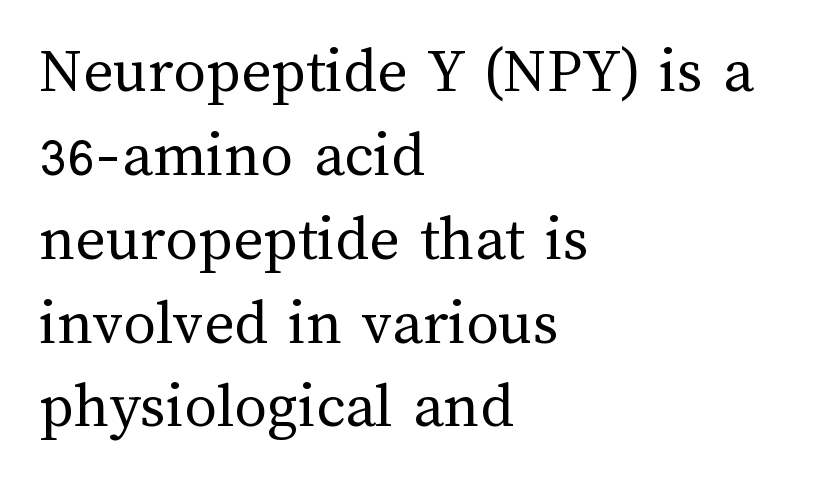
The image shows 65 px regular-weight type, upright; set left-aligned, normal line spacing (1.29x), normal letter spacing, not underlined; medium stroke contrast and a medium x-height.
